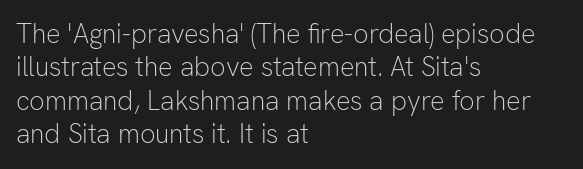
{"italic": "no", "bold": "no", "underline": "no", "align": "left", "line_spacing_ratio": 1.24, "letter_spacing": "normal", "letter_spacing_em": 0.0, "glyph_px": 27}
